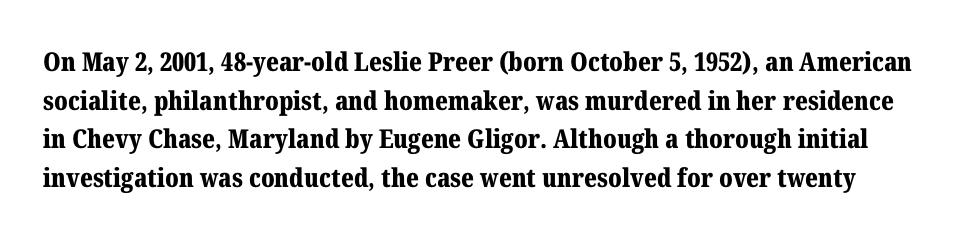
The rows are spaced the way most documents space them. In terms of letterspacing, this is plain default setting. Ascenders rise straight up at ninety degrees. The baseline area is clear. Typographic density is high because the face is bold.
